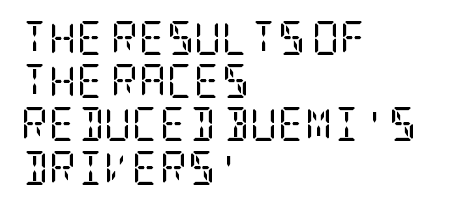
The image shows 34 px regular-weight, condensed serif type, upright; set left-aligned, normal line spacing (1.27x), normal letter spacing, not underlined; low stroke contrast and a large x-height.
